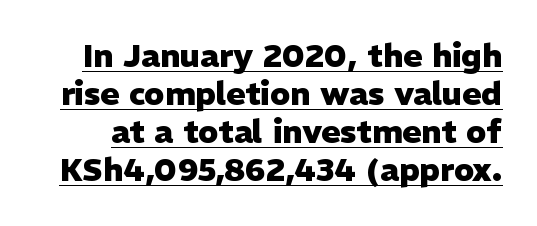
{"serif": "no", "italic": "no", "bold": "yes", "weight": "heavy", "width": "normal", "stroke_contrast": "low", "x_height": "medium", "monospaced": "no", "underline": "yes", "line_spacing_ratio": 1.19, "letter_spacing": "normal", "letter_spacing_em": 0.0, "glyph_px": 32}
